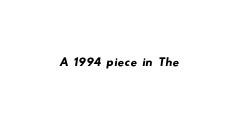
{"serif": "no", "width": "wide", "stroke_contrast": "low", "x_height": "small", "monospaced": "no", "underline": "no", "letter_spacing": "normal", "letter_spacing_em": 0.0, "glyph_px": 32}
